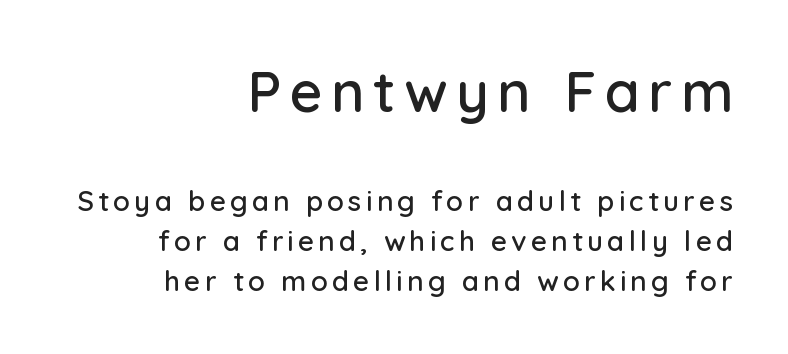
Note the varied advance widths — an 'i' is clearly narrower than an 'm'. Which chunk is bigger? The first one — the top block dwarfs the bottom. Quick note: underline off. You can tell it's not italic because the verticals are truly vertical. Every row of glyphs terminates at an identical x-position on the right.
